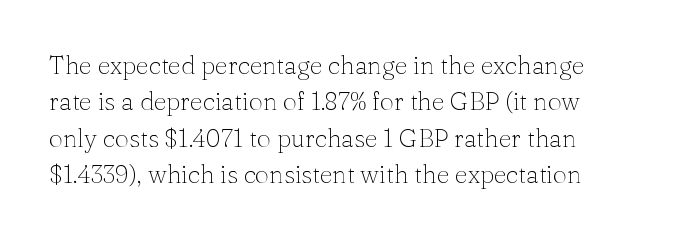
The image shows 25 px text type, upright; set normal line spacing (1.46x), normal letter spacing, not underlined.
